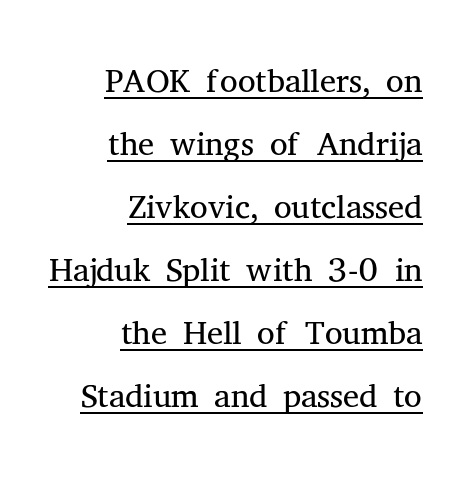
Counters stay open thanks to moderate or lighter strokes. Notice how descenders clear the ascenders below comfortably — that's standard leading. Italic? Not at all — the glyphs are vertical. Here the designer chose a conventional face with non-uniform glyph widths. Each line ends at the same right margin while the left side varies. A typesetter would call this zero additional tracking.
